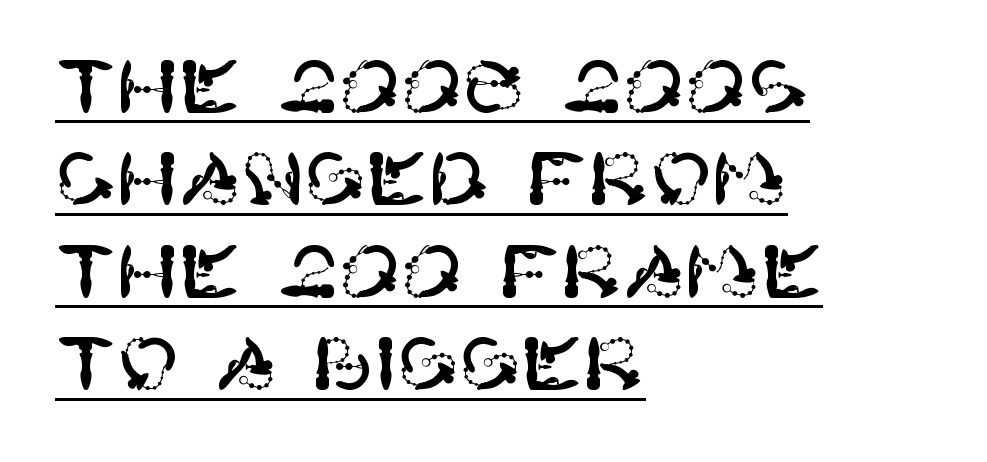
Q: Is the text italic (slanted)? A: No, it is upright.
Q: Is the typeface a serif or a sans-serif typeface? A: Sans-serif.
Q: Is the text underlined? A: Yes.
Q: How is the paragraph aligned? A: Left-aligned.
Q: Is the spacing between letters normal or unusually wide? A: Normal.
Q: Is the spacing between lines tight, normal or loose? A: Normal.
Q: Width (condensed, normal, or wide)? A: Normal.
Q: Stroke contrast? A: High.
Q: x-height? A: Large.
